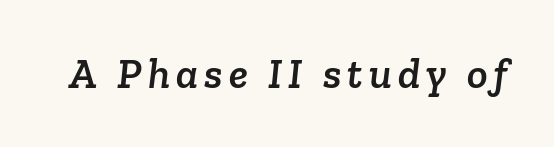
A clean baseline with only descenders dipping below it. Character widths vary here, with narrow letters taking less room than wide ones. This is serif lettering, the kind often seen in printed books.
